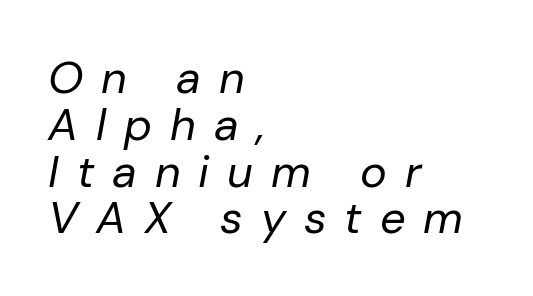
Yep, that's italic — everything's leaning. Here the glyphs are tracked loosely, breaking word shapes into spaced letters. Spacing verdict: proportional, widths tailored to each character. Heaviness? Minimal to ordinary, like unemphasized prose. The area under the type is left untouched.
